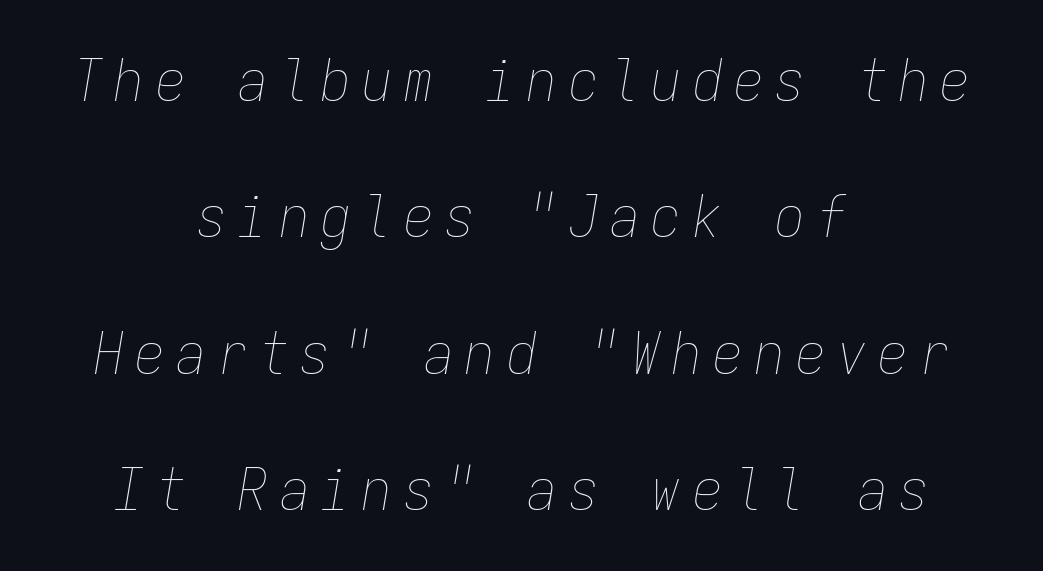
Quick note: interline space is abundant. Typeset on center — no edge is straight. Bold? No — there's no thickening of the strokes. The face used here is monospaced, like something from a code editor. Any mark beneath the type? The region is blank.
